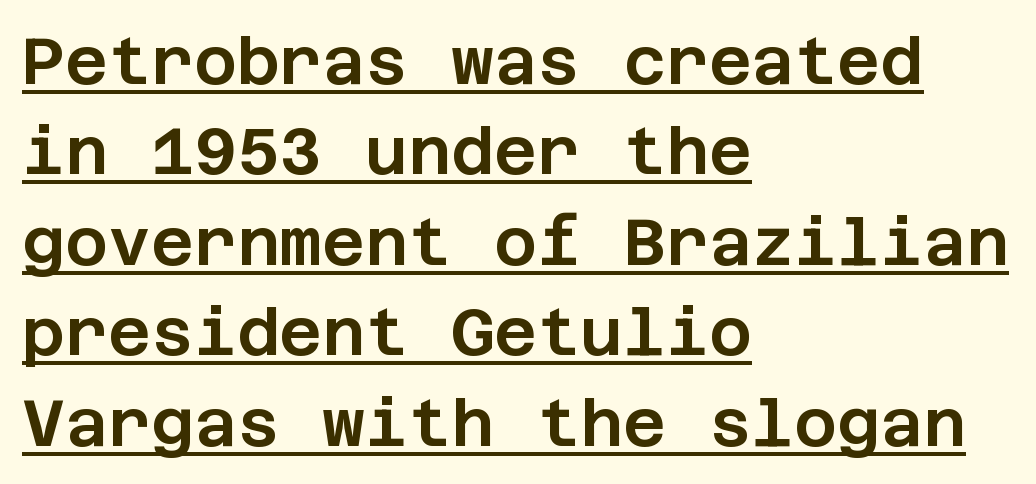
Q: Is the text italic (slanted)? A: No, it is upright.
Q: Is the typeface a serif or a sans-serif typeface? A: Sans-serif.
Q: Is the text underlined? A: Yes.
Q: How is the paragraph aligned? A: Left-aligned.
Q: Is the spacing between letters normal or unusually wide? A: Normal.
Q: Is the spacing between lines tight, normal or loose? A: Normal.
Q: Width (condensed, normal, or wide)? A: Normal.
Q: Stroke contrast? A: Low.
Q: x-height? A: Large.
